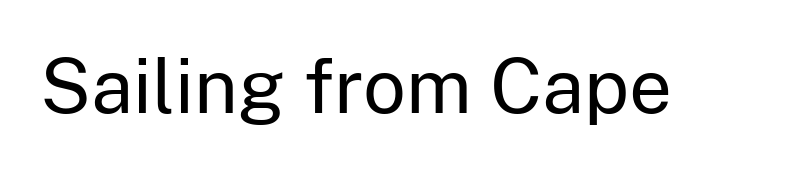
Here the designer chose a conventional face with non-uniform glyph widths. To sum up the face: it is a sans, with no serifs. A bare baseline throughout the passage. In terms of posture, this sample is upright. Compared with a typical body face, this is equally light or lighter still. The rendering keeps characters at their native spacing.
